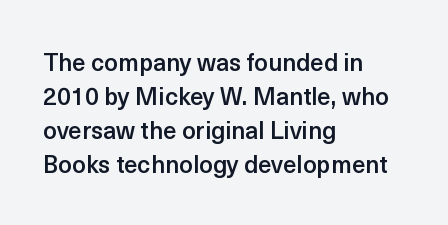
Q: Is the text bold? A: Semi-bold.
Q: Is the text italic (slanted)? A: No, it is upright.
Q: Is the text underlined? A: No.
Q: How is the paragraph aligned? A: Left-aligned.
Q: Is the spacing between letters normal or unusually wide? A: Normal.
Q: Is the spacing between lines tight, normal or loose? A: Normal.
